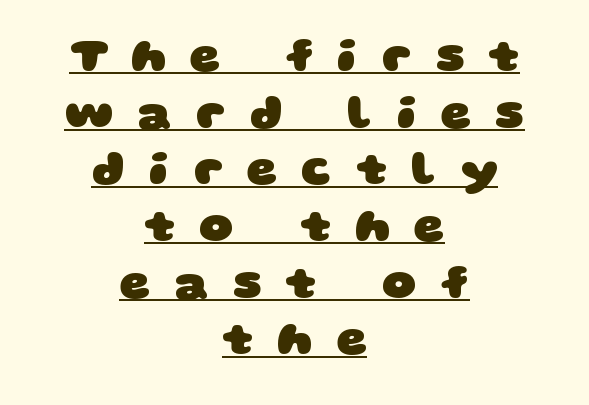
The image shows 48 px heavy, wide sans-serif type; set centered, line spacing 1.18x, unusually wide letter spacing (+0.5 em), underlined; low stroke contrast and a large x-height.
